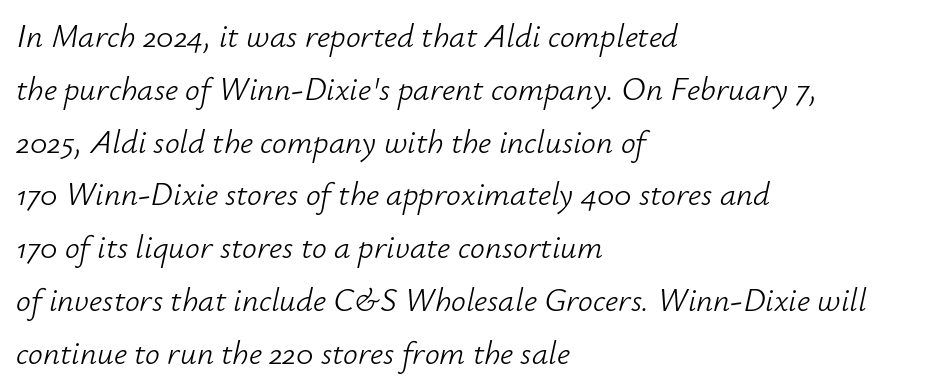
Q: Is the text bold? A: No.
Q: Is the text italic (slanted)? A: Yes, it leans right by about 12 degrees.
Q: Is the text underlined? A: No.
Q: How is the paragraph aligned? A: Left-aligned.
Q: Is the spacing between letters normal or unusually wide? A: Normal.
Q: Is the spacing between lines tight, normal or loose? A: Normal.
Q: Width (condensed, normal, or wide)? A: Normal.
Q: Stroke contrast? A: Low.
Q: x-height? A: Small.
Q: Monospaced? A: No.
